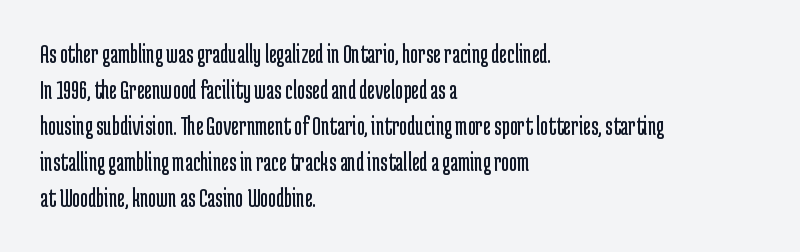
{"italic": "no", "bold": "no", "underline": "no", "align": "left", "line_spacing": "normal", "line_spacing_ratio": 1.33, "letter_spacing": "normal", "letter_spacing_em": 0.0, "glyph_px": 27}
